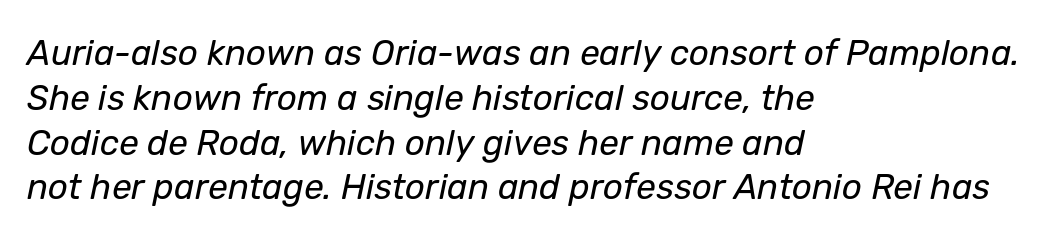
Q: Is the text bold? A: No.
Q: Is the text italic (slanted)? A: Yes, it leans right by about 12 degrees.
Q: Is the text underlined? A: No.
Q: How is the paragraph aligned? A: Left-aligned.
Q: Is the spacing between letters normal or unusually wide? A: Normal.
Q: Is the spacing between lines tight, normal or loose? A: Normal.
Q: Width (condensed, normal, or wide)? A: Normal.
Q: Stroke contrast? A: Low.
Q: x-height? A: Medium.
Q: Monospaced? A: No.
